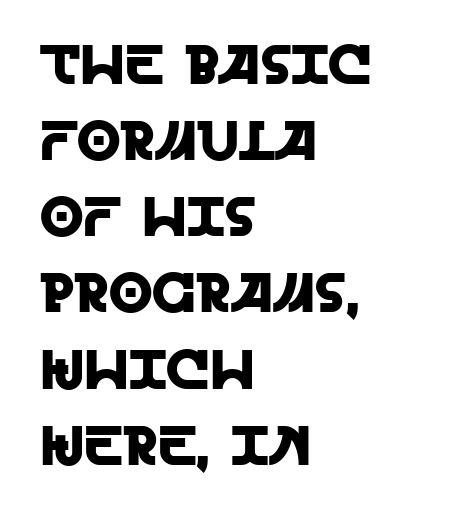
The image shows 56 px sans-serif type, upright; set left-aligned, normal line spacing (1.36x), normal letter spacing, not underlined; a large x-height.
